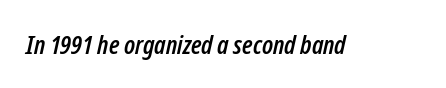
Q: Is the text italic (slanted)? A: Yes, it leans right by about 12 degrees.
Q: Is the text underlined? A: No.
Q: Is the spacing between letters normal or unusually wide? A: Normal.
